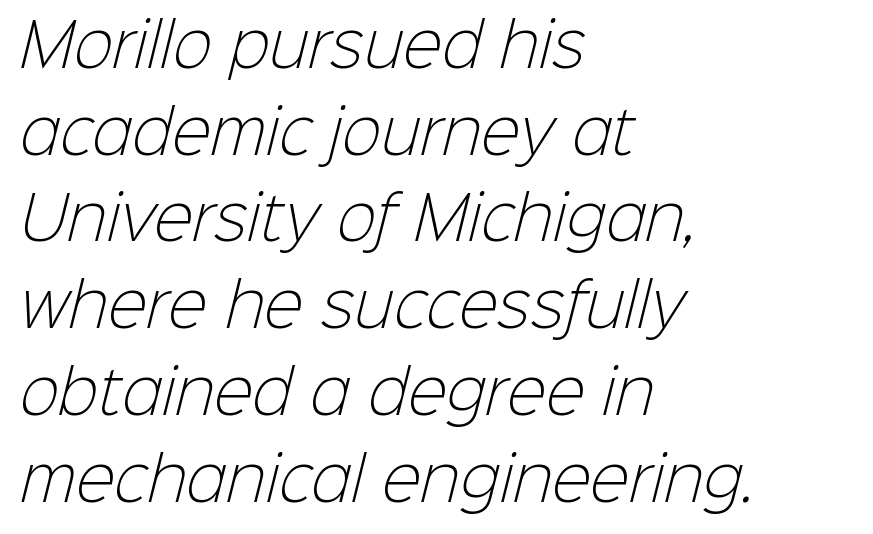
Q: Is the text bold? A: No.
Q: Is the typeface a serif or a sans-serif typeface? A: Sans-serif.
Q: Is the text underlined? A: No.
Q: How is the paragraph aligned? A: Left-aligned.
Q: Is the spacing between letters normal or unusually wide? A: Normal.
Q: Is the spacing between lines tight, normal or loose? A: Normal.
Q: Width (condensed, normal, or wide)? A: Normal.
Q: Stroke contrast? A: Low.
Q: x-height? A: Medium.
Q: Monospaced? A: No.
